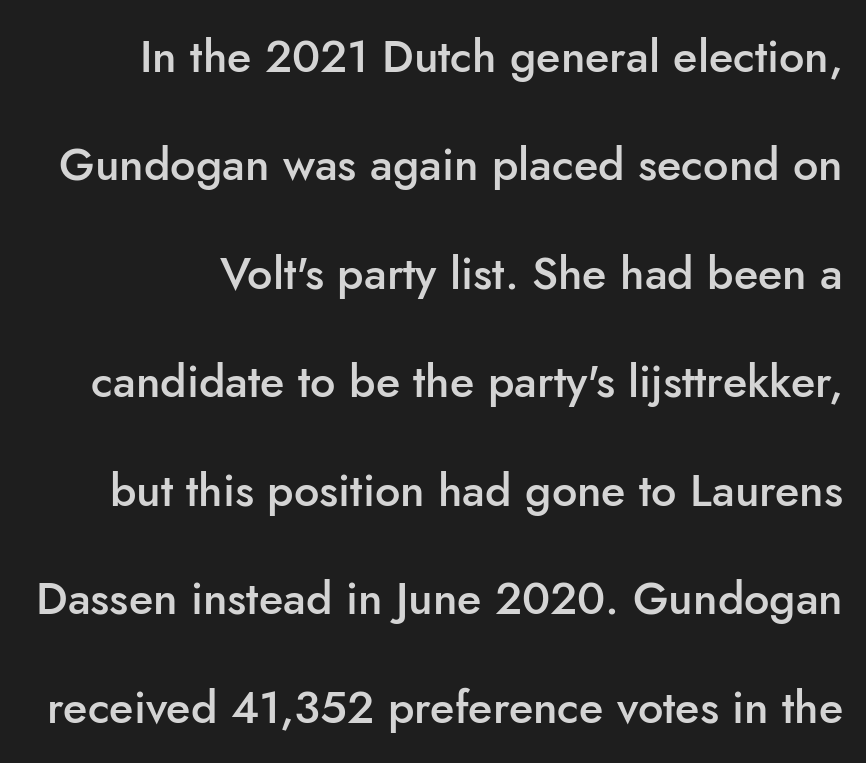
Q: Is the text bold? A: Semi-bold.
Q: Is the text italic (slanted)? A: No, it is upright.
Q: Is the typeface a serif or a sans-serif typeface? A: Sans-serif.
Q: Is the text underlined? A: No.
Q: Is the spacing between letters normal or unusually wide? A: Normal.
Q: Is the spacing between lines tight, normal or loose? A: Loose.
Q: Width (condensed, normal, or wide)? A: Normal.
Q: Stroke contrast? A: Low.
Q: x-height? A: Small.
Q: Monospaced? A: No.
